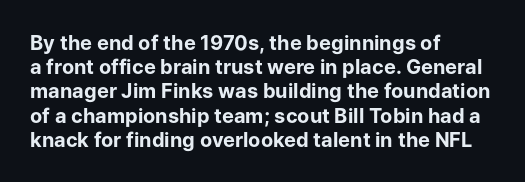
Descenders hang freely into open space. The paragraph has a hard left edge and a soft right edge. It's the straight-up-and-down kind of type. Observe the ordinary spacing: letters are neighbours, not strangers. Weight check: bold — yes, fully.
